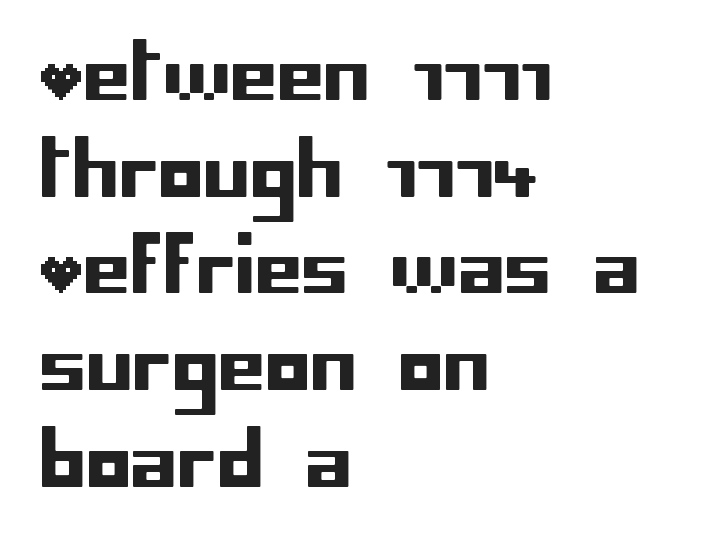
How would I describe the line gaps? Plain and ordinary. The typesetter chose a ragged-right arrangement here. The strip under each line holds only bare page. Observe the absence of serifs on each vertical stroke in this sample. Characters follow at the spacing the type designer built in. Designer's note — italics off, roman on.
